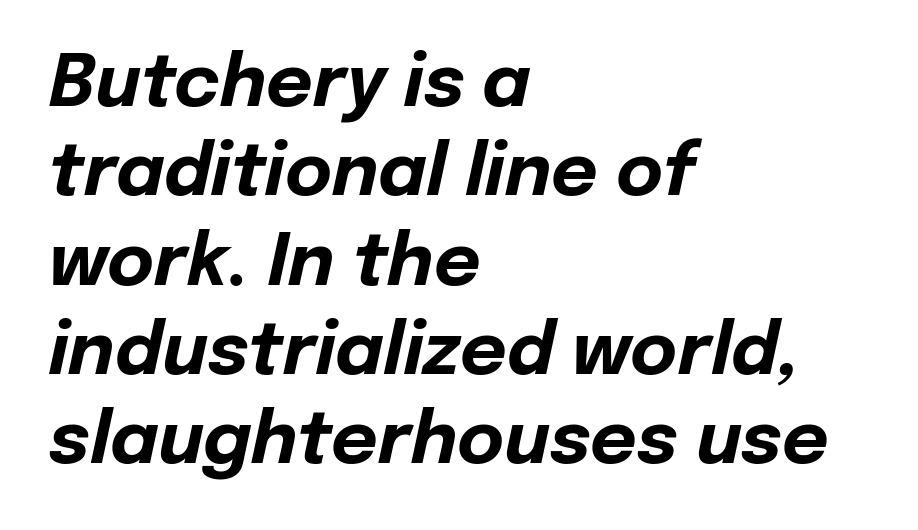
Q: Is the text bold? A: Yes.
Q: Is the text italic (slanted)? A: Yes, it leans right by about 12 degrees.
Q: Is the text underlined? A: No.
Q: How is the paragraph aligned? A: Left-aligned.
Q: Is the spacing between letters normal or unusually wide? A: Normal.
Q: Width (condensed, normal, or wide)? A: Normal.
Q: Stroke contrast? A: Low.
Q: x-height? A: Medium.
Q: Monospaced? A: No.
